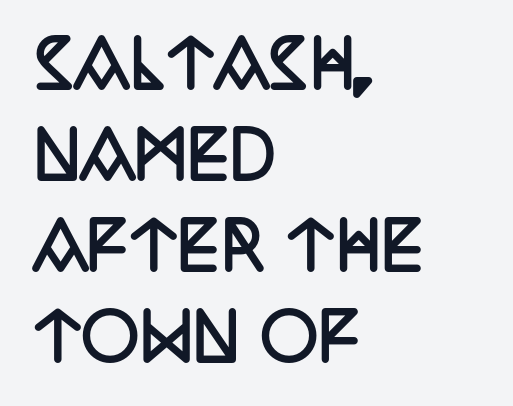
Q: Is the text bold? A: Yes.
Q: Is the text italic (slanted)? A: No, it is upright.
Q: Is the typeface a serif or a sans-serif typeface? A: Serif.
Q: Is the text underlined? A: No.
Q: How is the paragraph aligned? A: Left-aligned.
Q: Is the spacing between letters normal or unusually wide? A: Normal.
Q: Is the spacing between lines tight, normal or loose? A: Normal.
Q: Width (condensed, normal, or wide)? A: Condensed.
Q: Stroke contrast? A: Low.
Q: x-height? A: Large.
Q: Monospaced? A: No.
